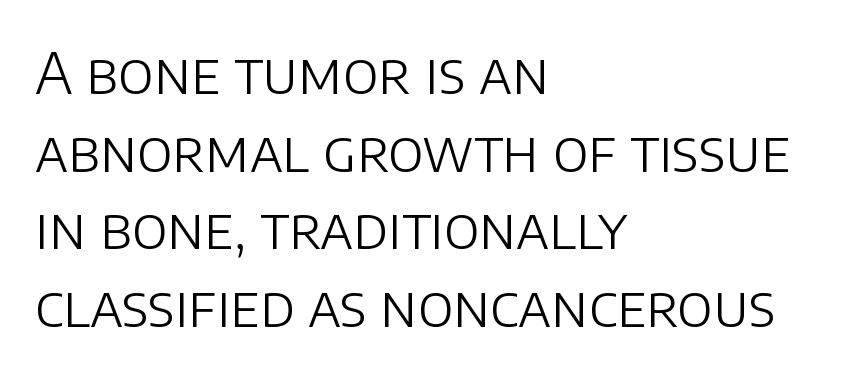
Think standard paragraph weight, or any step lighter than that. Think of a printed novel: that variable character pitch is what you see here. Posture: upright roman. The face used here is rendered with its standard letterfit. A clean baseline with only descenders dipping below it.
